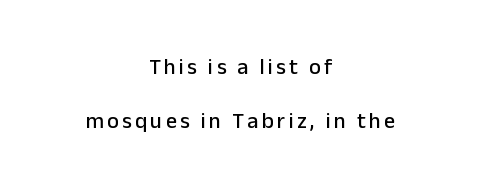
A bare baseline throughout the passage. These lines are centered, leaving both edges ragged. Widely set lines give the paragraph a tall, airy silhouette. The typography opts for an upright posture over an oblique one.
